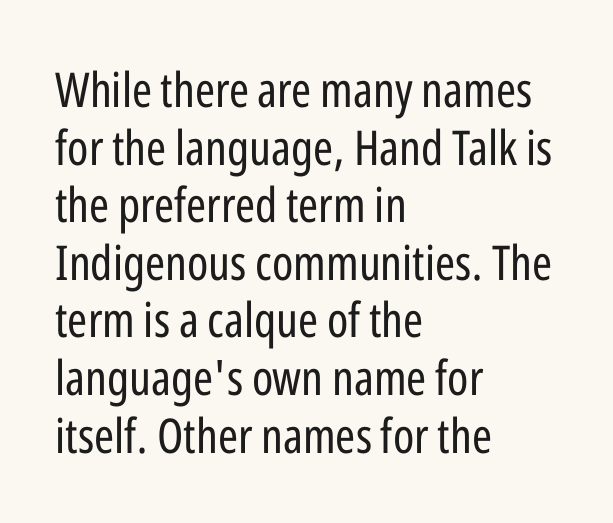
Q: Is the text bold? A: No.
Q: Is the text italic (slanted)? A: No, it is upright.
Q: Is the typeface a serif or a sans-serif typeface? A: Sans-serif.
Q: Is the text underlined? A: No.
Q: How is the paragraph aligned? A: Left-aligned.
Q: Is the spacing between letters normal or unusually wide? A: Normal.
Q: Width (condensed, normal, or wide)? A: Condensed.
Q: Stroke contrast? A: Low.
Q: x-height? A: Medium.
Q: Monospaced? A: No.
